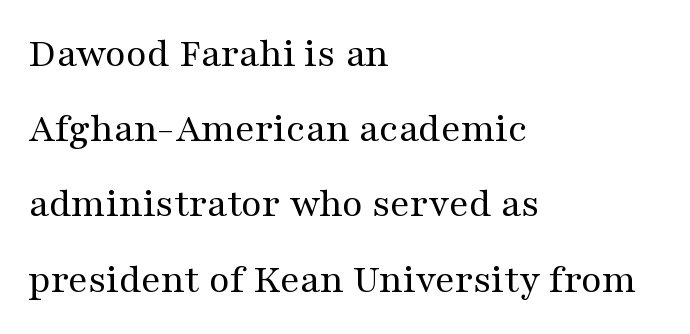
Here the designer chose a conventional face with non-uniform glyph widths. Words appear dense and cohesive because spacing is normal. Letters have the restrained weight of plain body copy at most. Yep, those are serifs on the letters. The letters stand straight up with perfectly vertical stems.
